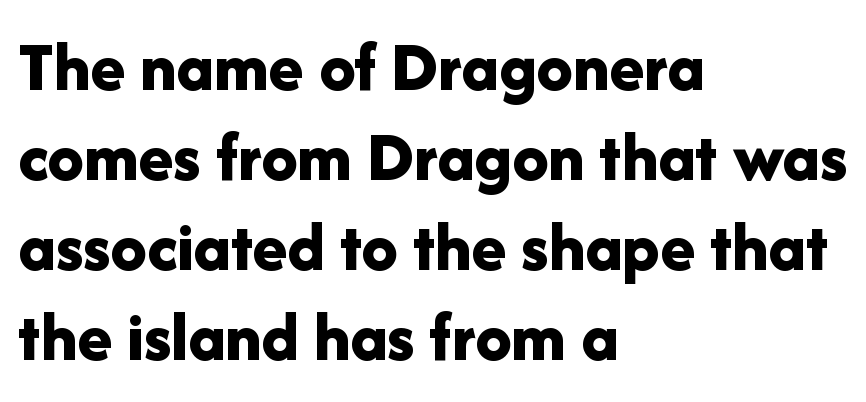
A classic flush-left, rag-right setting is used for this passage. Typesetter's note: full bold, strokes at maximum text heaviness. This rendering employs a face without finishing strokes, i.e., a sans-serif. The type is set solid horizontally, with unmodified tracking.
